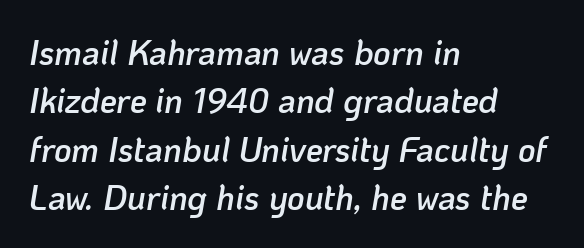
Q: Is the text bold? A: Semi-bold.
Q: Is the text italic (slanted)? A: Yes, it leans right by about 10 degrees.
Q: Is the text underlined? A: No.
Q: How is the paragraph aligned? A: Left-aligned.
Q: Is the spacing between letters normal or unusually wide? A: Normal.
Q: Is the spacing between lines tight, normal or loose? A: Normal.
Q: Width (condensed, normal, or wide)? A: Normal.
Q: Stroke contrast? A: Low.
Q: x-height? A: Medium.
Q: Monospaced? A: No.
